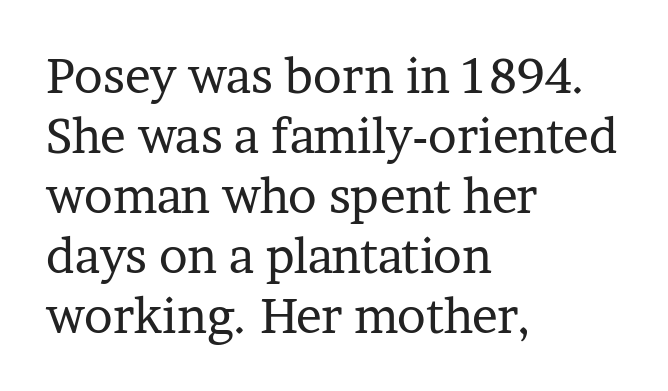
The image shows 48 px regular-weight serif type, upright; set left-aligned, normal line spacing (1.25x), normal letter spacing, not underlined; low stroke contrast and a medium x-height.
